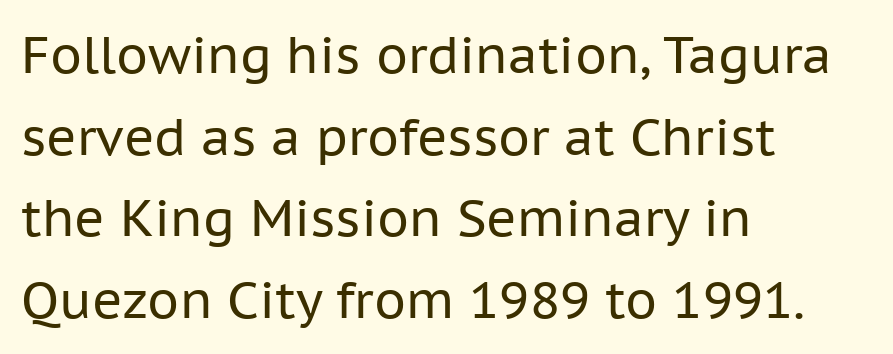
There is no visible air inserted between adjacent glyphs. Think of a printed novel: that variable character pitch is what you see here. No letter is thick-stroked: the sample isn't bold. Nothing sits at the stroke ends, so this counts as sans-serif. The letters stand upright; this is a roman face.
